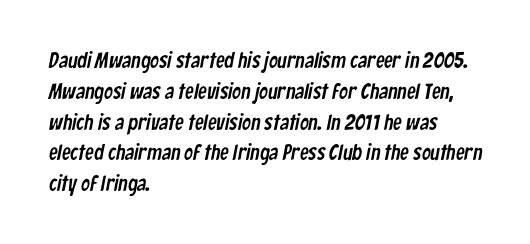
{"underline": "no", "align": "left", "line_spacing": "normal", "line_spacing_ratio": 1.4, "letter_spacing": "normal", "letter_spacing_em": 0.0, "glyph_px": 22}
